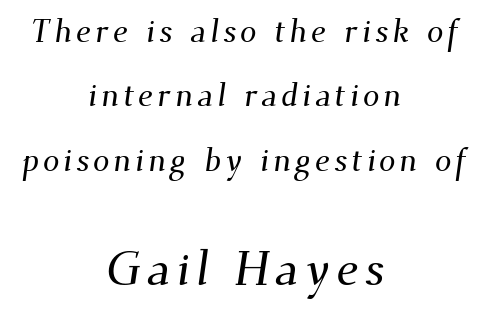
Widely set lines give the paragraph a tall, airy silhouette. Just letters on the line, the space beneath them empty. Scale increases going downward across the two blocks. You can tell from the footed stems that serif type was used.
